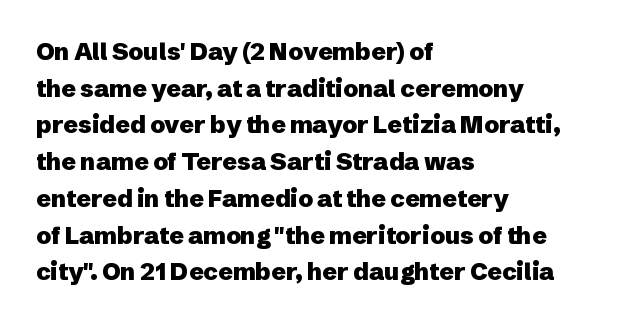
The image shows 24 px bold type, upright; set left-aligned, normal line spacing (1.53x), normal letter spacing, not underlined.
